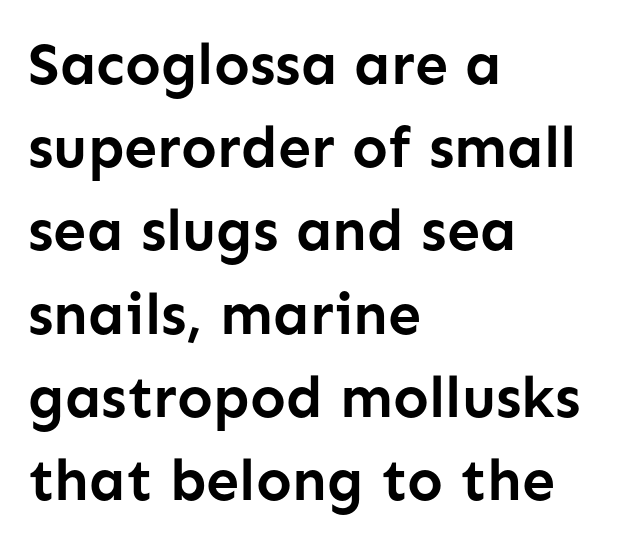
{"serif": "no", "italic": "no", "bold": "yes", "weight": "semibold", "width": "normal", "stroke_contrast": "low", "x_height": "medium", "monospaced": "no", "underline": "no", "align": "left", "line_spacing": "normal", "line_spacing_ratio": 1.41, "letter_spacing": "normal", "letter_spacing_em": 0.0, "glyph_px": 59}
